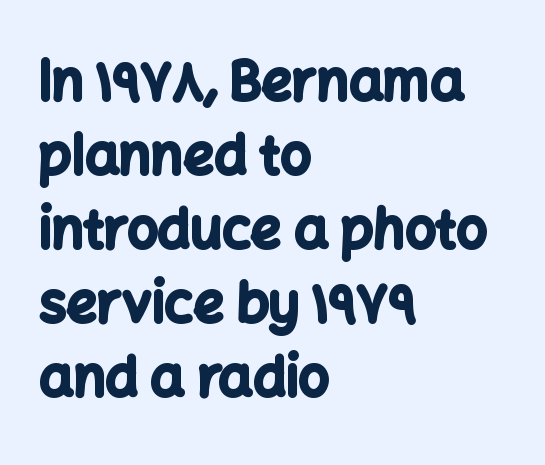
The image shows 54 px bold sans-serif type, upright; set left-aligned, normal line spacing (1.37x), normal letter spacing, not underlined; low stroke contrast and a medium x-height.
